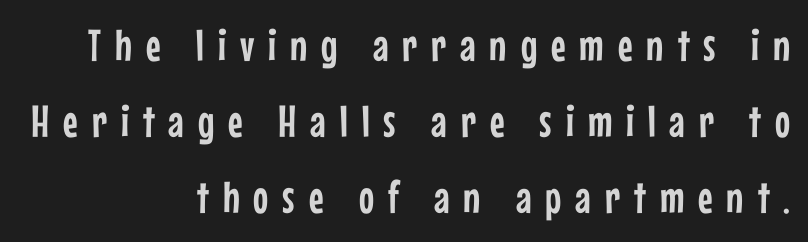
Q: Is the text italic (slanted)? A: No, it is upright.
Q: Is the typeface a serif or a sans-serif typeface? A: Sans-serif.
Q: Is the text underlined? A: No.
Q: How is the paragraph aligned? A: Right-aligned.
Q: Is the spacing between letters normal or unusually wide? A: Unusually wide.
Q: Is the spacing between lines tight, normal or loose? A: Normal.
Q: Width (condensed, normal, or wide)? A: Condensed.
Q: Stroke contrast? A: Low.
Q: x-height? A: Medium.
Q: Monospaced? A: No.
